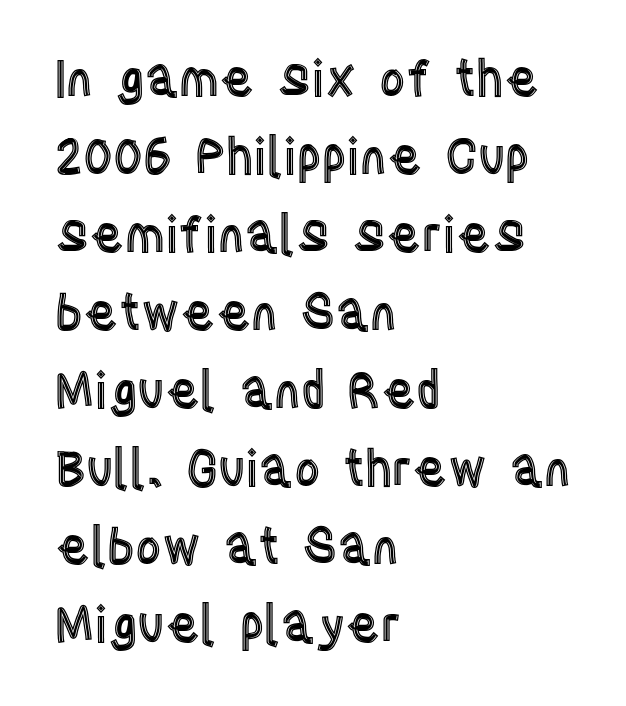
The image shows 50 px condensed type, upright; set left-aligned, normal line spacing (1.56x), normal letter spacing, not underlined; a large x-height.
